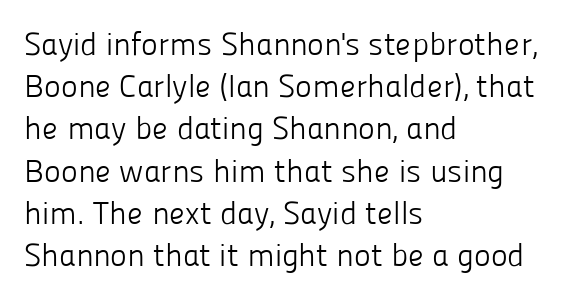
Q: Is the text bold? A: No.
Q: Is the text italic (slanted)? A: No, it is upright.
Q: Is the typeface a serif or a sans-serif typeface? A: Sans-serif.
Q: Is the text underlined? A: No.
Q: How is the paragraph aligned? A: Left-aligned.
Q: Is the spacing between letters normal or unusually wide? A: Normal.
Q: Is the spacing between lines tight, normal or loose? A: Normal.
Q: Width (condensed, normal, or wide)? A: Normal.
Q: Stroke contrast? A: Low.
Q: x-height? A: Medium.
Q: Monospaced? A: No.
